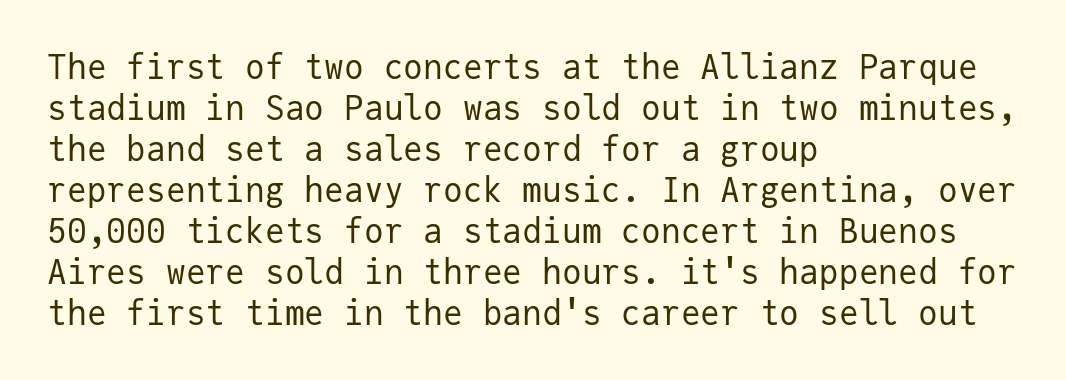
Q: Is the text bold? A: No.
Q: Is the text italic (slanted)? A: No, it is upright.
Q: Is the typeface a serif or a sans-serif typeface? A: Sans-serif.
Q: Is the text underlined? A: No.
Q: How is the paragraph aligned? A: Left-aligned.
Q: Is the spacing between letters normal or unusually wide? A: Normal.
Q: Width (condensed, normal, or wide)? A: Normal.
Q: Stroke contrast? A: Low.
Q: x-height? A: Medium.
Q: Monospaced? A: Yes.
